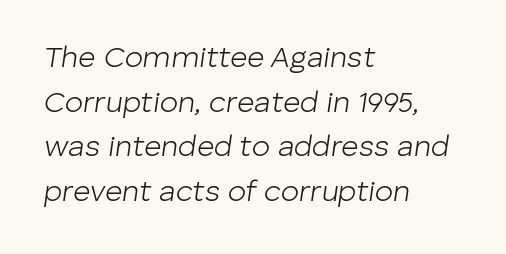
Typeset ragged right — the left edge is the straight one. The axis of the letterforms is tilted away from vertical. Students, observe: this is what conventionally led text looks like. Varying glyph widths throughout — classic text-font behaviour.
